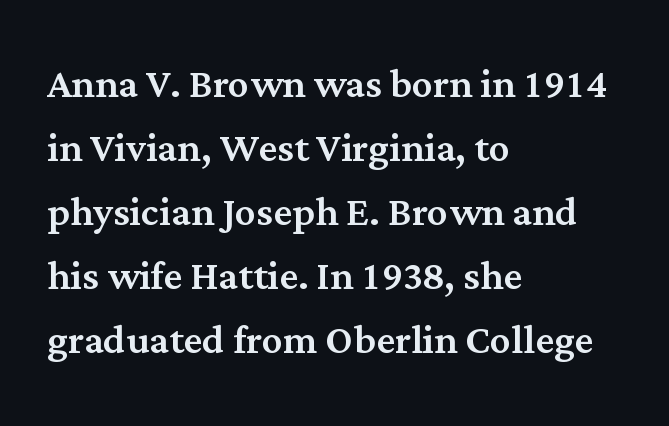
{"serif": "yes", "italic": "no", "width": "normal", "stroke_contrast": "medium", "x_height": "medium", "monospaced": "no", "underline": "no", "align": "left", "line_spacing_ratio": 1.23, "letter_spacing": "normal", "letter_spacing_em": 0.0, "glyph_px": 52}
